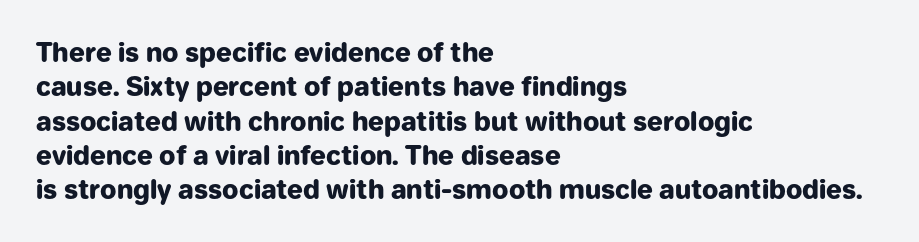
{"italic": "no", "bold": "yes", "underline": "no", "align": "left", "line_spacing": "normal", "line_spacing_ratio": 1.32, "letter_spacing": "normal", "letter_spacing_em": 0.0, "glyph_px": 26}
